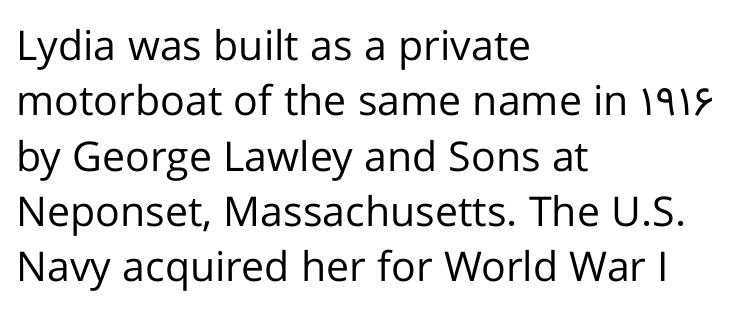
Q: Is the text bold? A: No.
Q: Is the text italic (slanted)? A: No, it is upright.
Q: Is the typeface a serif or a sans-serif typeface? A: Sans-serif.
Q: Is the text underlined? A: No.
Q: How is the paragraph aligned? A: Left-aligned.
Q: Is the spacing between letters normal or unusually wide? A: Normal.
Q: Is the spacing between lines tight, normal or loose? A: Normal.
Q: Width (condensed, normal, or wide)? A: Normal.
Q: Stroke contrast? A: Low.
Q: x-height? A: Medium.
Q: Monospaced? A: No.
